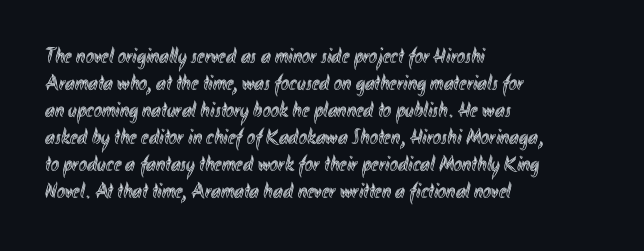
Q: Is the text italic (slanted)? A: Yes.
Q: Is the text underlined? A: No.
Q: How is the paragraph aligned? A: Left-aligned.
Q: Is the spacing between letters normal or unusually wide? A: Normal.
